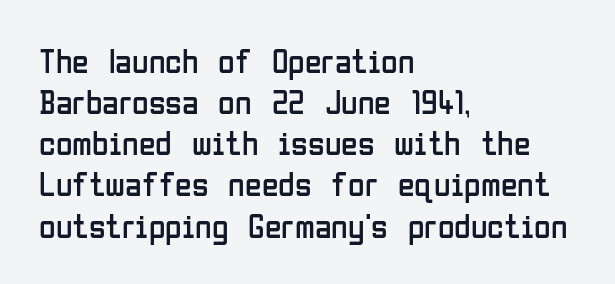
Q: Is the text bold? A: No.
Q: Is the text italic (slanted)? A: No, it is upright.
Q: Is the typeface a serif or a sans-serif typeface? A: Sans-serif.
Q: Is the text underlined? A: No.
Q: How is the paragraph aligned? A: Left-aligned.
Q: Is the spacing between letters normal or unusually wide? A: Normal.
Q: Width (condensed, normal, or wide)? A: Condensed.
Q: Stroke contrast? A: Low.
Q: x-height? A: Medium.
Q: Monospaced? A: No.
